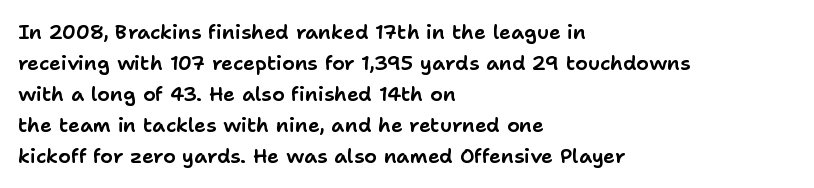
{"italic": "no", "underline": "no", "align": "left", "line_spacing": "normal", "line_spacing_ratio": 1.55, "letter_spacing": "normal", "letter_spacing_em": 0.0, "glyph_px": 20}
